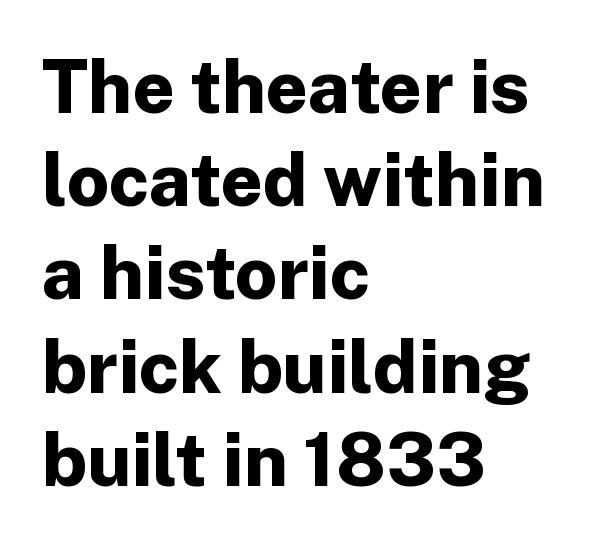
The image shows 74 px bold sans-serif type, upright; set left-aligned, normal line spacing (1.26x), normal letter spacing, not underlined; low stroke contrast and a medium x-height.
